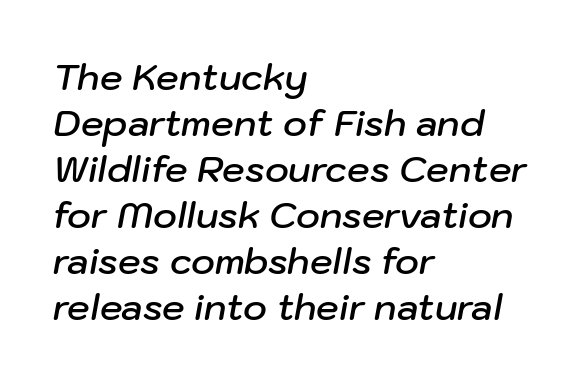
The image shows 36 px semibold type, italic (leaning right); set left-aligned, normal line spacing (1.28x), normal letter spacing, not underlined; low stroke contrast and a medium x-height.
